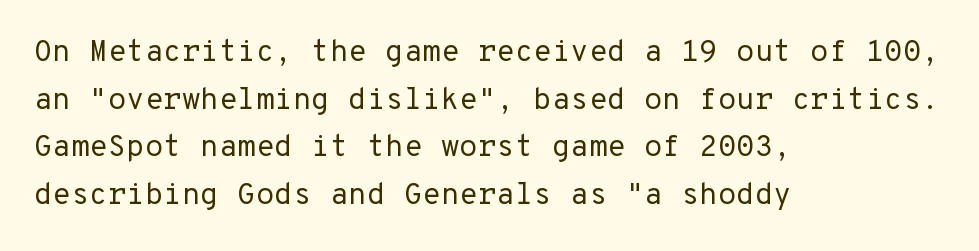
Q: Is the text bold? A: No.
Q: Is the text italic (slanted)? A: No, it is upright.
Q: Is the typeface a serif or a sans-serif typeface? A: Sans-serif.
Q: Is the text underlined? A: No.
Q: How is the paragraph aligned? A: Left-aligned.
Q: Is the spacing between letters normal or unusually wide? A: Normal.
Q: Is the spacing between lines tight, normal or loose? A: Normal.
Q: Width (condensed, normal, or wide)? A: Normal.
Q: Stroke contrast? A: Low.
Q: x-height? A: Medium.
